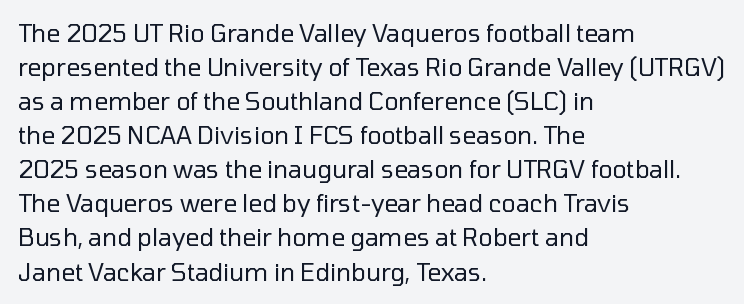
Q: Is the text bold? A: No.
Q: Is the text italic (slanted)? A: No, it is upright.
Q: Is the text underlined? A: No.
Q: How is the paragraph aligned? A: Left-aligned.
Q: Is the spacing between letters normal or unusually wide? A: Normal.
Q: Is the spacing between lines tight, normal or loose? A: Normal.
